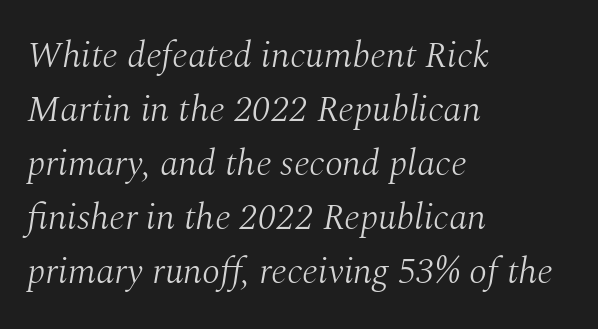
Each letter's strokes conclude with small projecting serifs. Each row of text sits above clean, open space. The font is comparable to plain body text, perhaps lighter. The text block is weighted toward the left margin, trailing off unevenly rightward. Notice how the stems are inclined rather than vertical — that's the hallmark of italics. Proportional: the letters do not fall into vertical columns.
